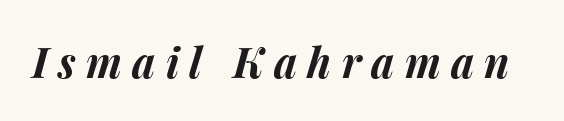
The image shows 42 px bold type, italic (leaning right); set unusually wide letter spacing (+0.24 em), not underlined; medium stroke contrast and a medium x-height.
